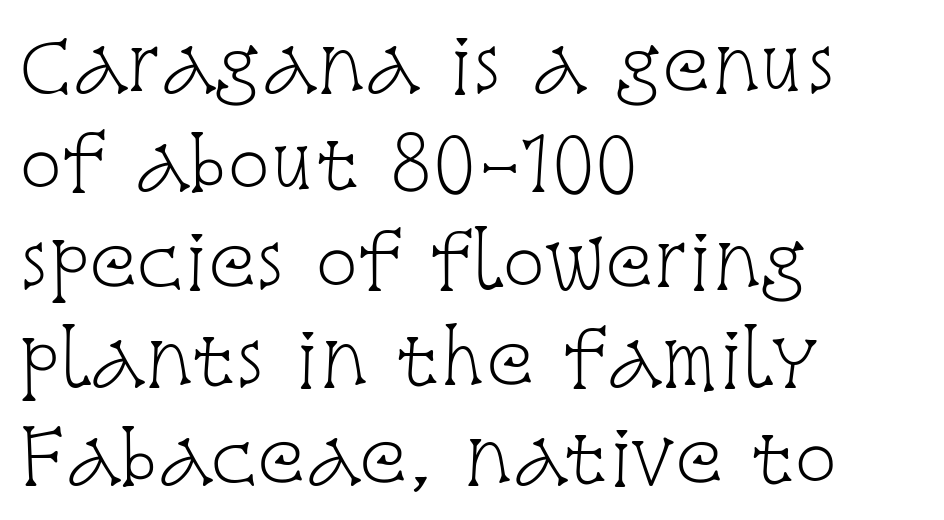
{"serif": "yes", "italic": "no", "bold": "no", "weight": "light", "width": "condensed", "stroke_contrast": "low", "x_height": "large", "monospaced": "no", "underline": "no", "align": "left", "line_spacing": "normal", "line_spacing_ratio": 1.38, "letter_spacing": "normal", "letter_spacing_em": 0.0, "glyph_px": 71}
